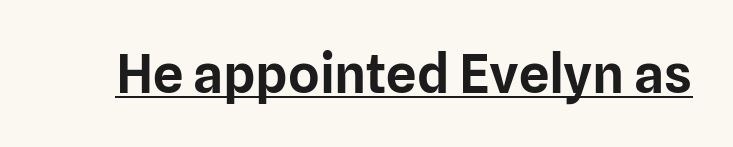
{"serif": "no", "italic": "no", "width": "normal", "stroke_contrast": "low", "x_height": "medium", "monospaced": "no", "underline": "yes", "letter_spacing": "normal", "letter_spacing_em": 0.0, "glyph_px": 54}
